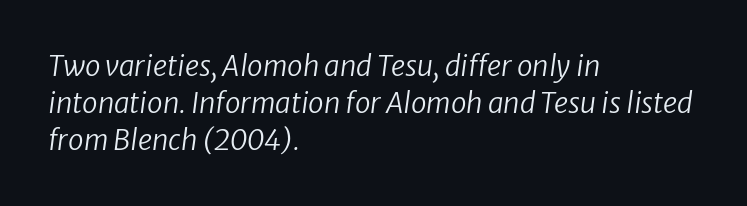
Beneath every word, the page is bare. The rendering uses a moderate line-height, typical for paragraphs. Is this a fixed-width face? No — the glyphs have proportional, varying widths. On a weight scale, this lands at 450 or below. Leftover space on each line is placed entirely after the last word. An italicized treatment has been applied to the whole sample.
